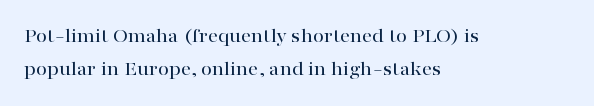
Vertical strokes here are truly vertical. Interline gaps are of average width in this sample. The words here are not underlined. The passage shown has conventional tracking throughout. The typesetter chose a ragged-right arrangement here.
